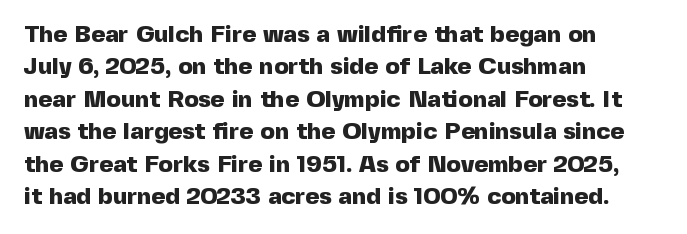
Whoever set this chose a conventional vertical rhythm. Emphasis by weight is at full strength: bold. The setting favours the left margin, as ordinary paragraphs usually do. Glance below the letters and you will spot only blank space. Rendered with straight, roman letterforms.
